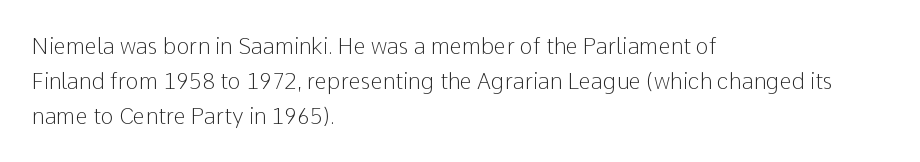
The image shows 22 px text type, upright; set left-aligned, normal line spacing (1.59x), normal letter spacing, not underlined.
